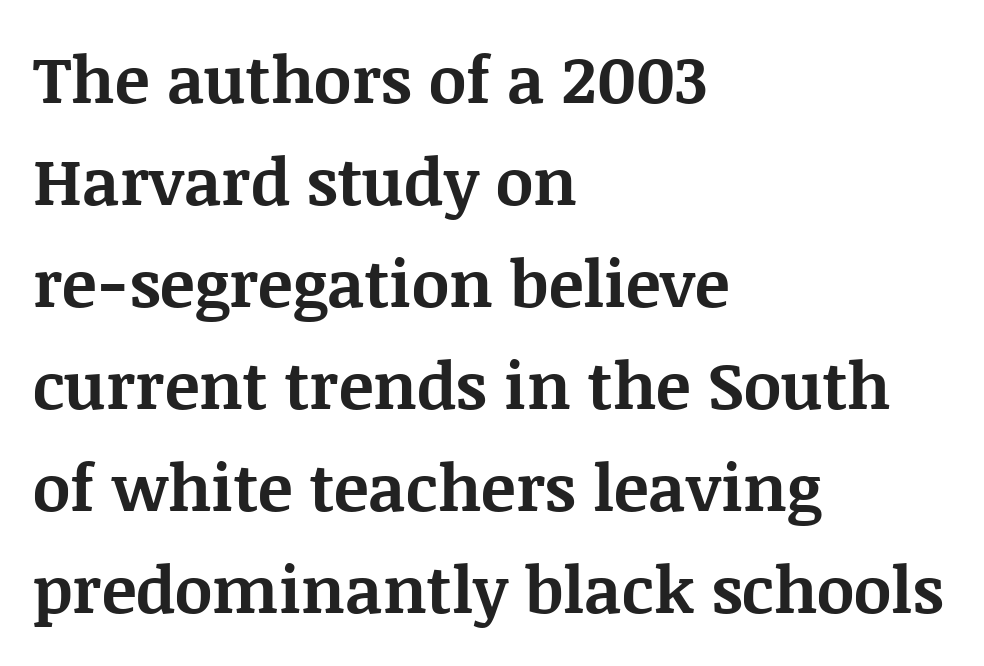
One glance says typical: line gaps are just what's usual. Every row of glyphs begins at an identical x-position on the left. This sample has the flowing, uneven cadence of proportional lettering. This is roman type, the default non-slanted kind.
